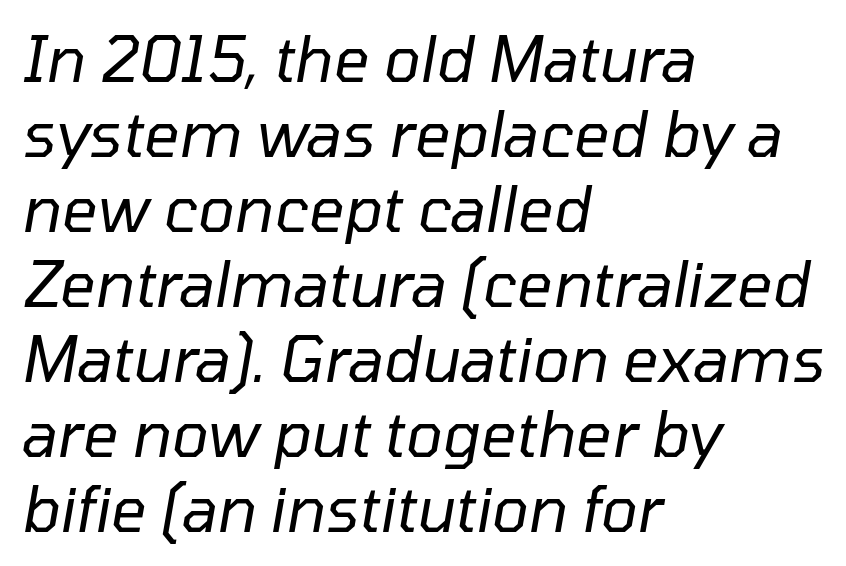
Q: Is the text bold? A: No.
Q: Is the text italic (slanted)? A: Yes, it leans right by about 10 degrees.
Q: Is the text underlined? A: No.
Q: How is the paragraph aligned? A: Left-aligned.
Q: Is the spacing between letters normal or unusually wide? A: Normal.
Q: Width (condensed, normal, or wide)? A: Normal.
Q: Stroke contrast? A: Low.
Q: x-height? A: Medium.
Q: Monospaced? A: No.
